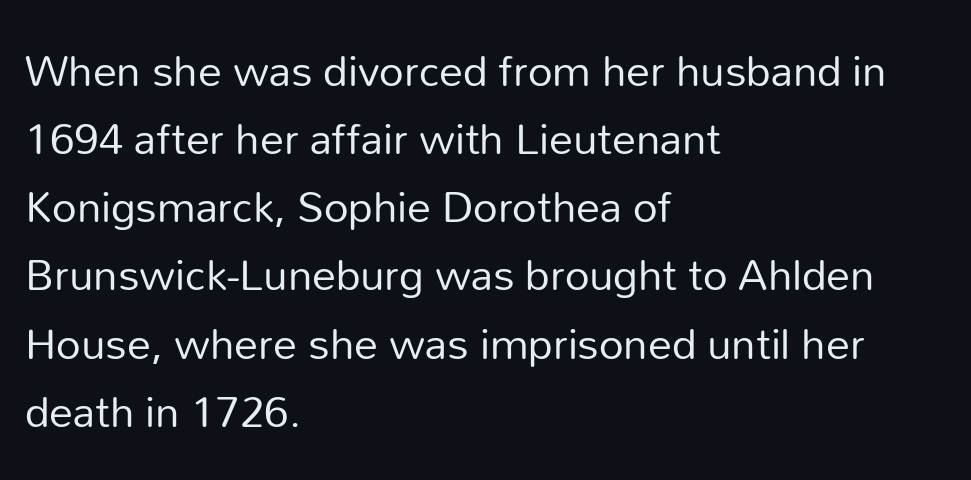
Q: Is the text bold? A: No.
Q: Is the text italic (slanted)? A: No, it is upright.
Q: Is the typeface a serif or a sans-serif typeface? A: Sans-serif.
Q: Is the text underlined? A: No.
Q: How is the paragraph aligned? A: Left-aligned.
Q: Is the spacing between letters normal or unusually wide? A: Normal.
Q: Is the spacing between lines tight, normal or loose? A: Normal.
Q: Width (condensed, normal, or wide)? A: Normal.
Q: Stroke contrast? A: Low.
Q: x-height? A: Medium.
Q: Monospaced? A: No.
